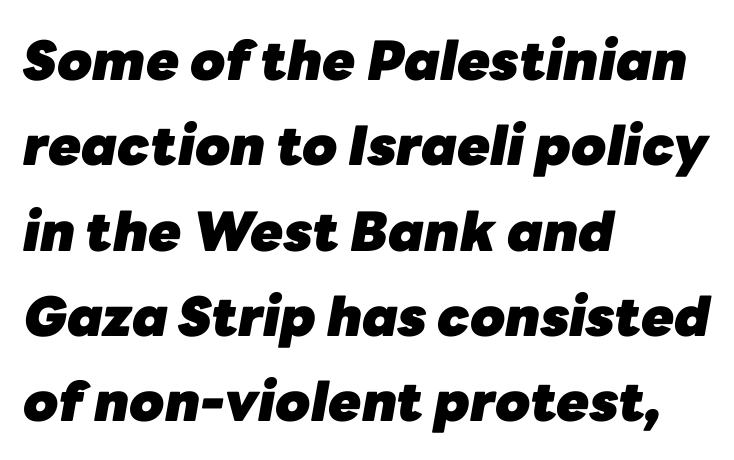
The image shows 54 px heavy type, italic (leaning right); set left-aligned, normal line spacing (1.58x), normal letter spacing, not underlined; low stroke contrast and a medium x-height.
